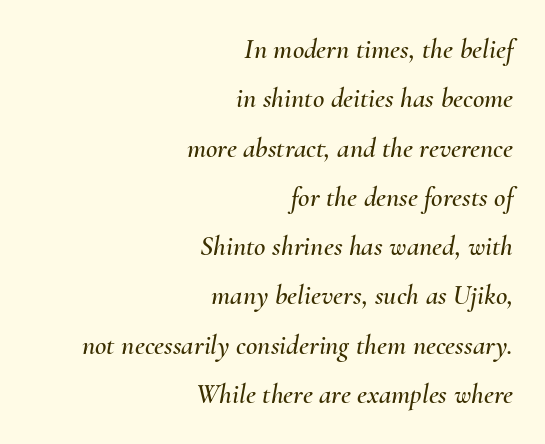
Q: Is the text italic (slanted)? A: Yes, it leans right by about 10 degrees.
Q: Is the text underlined? A: No.
Q: How is the paragraph aligned? A: Right-aligned.
Q: Is the spacing between letters normal or unusually wide? A: Normal.
Q: Width (condensed, normal, or wide)? A: Normal.
Q: Stroke contrast? A: Medium.
Q: x-height? A: Small.
Q: Monospaced? A: No.
